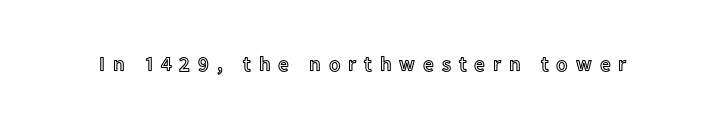
{"italic": "no", "underline": "no", "letter_spacing": "wide", "letter_spacing_em": 0.38, "glyph_px": 21}
